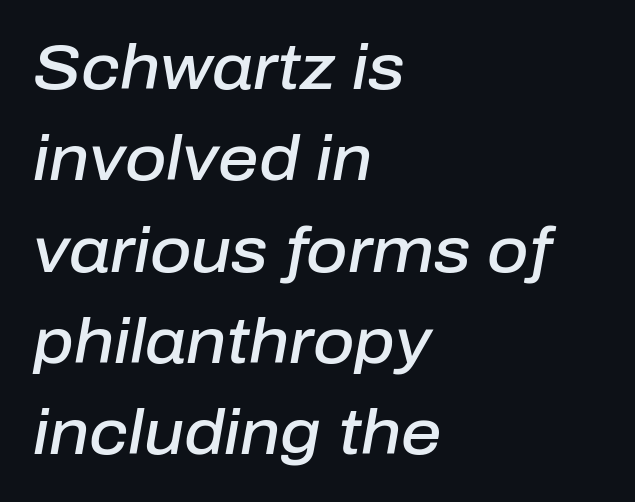
Q: Is the text bold? A: Semi-bold.
Q: Is the text italic (slanted)? A: Yes, it leans right by about 10 degrees.
Q: Is the text underlined? A: No.
Q: How is the paragraph aligned? A: Left-aligned.
Q: Is the spacing between letters normal or unusually wide? A: Normal.
Q: Is the spacing between lines tight, normal or loose? A: Normal.
Q: Width (condensed, normal, or wide)? A: Normal.
Q: Stroke contrast? A: Low.
Q: x-height? A: Medium.
Q: Monospaced? A: No.
